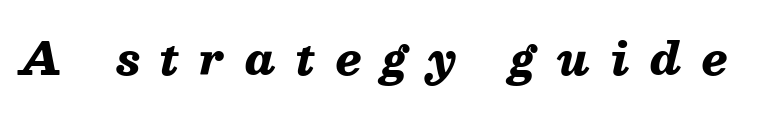
Q: Is the text bold? A: Yes.
Q: Is the text italic (slanted)? A: Yes, it leans right by about 13 degrees.
Q: Is the text underlined? A: No.
Q: Is the spacing between letters normal or unusually wide? A: Unusually wide.
Q: Width (condensed, normal, or wide)? A: Normal.
Q: Stroke contrast? A: Medium.
Q: x-height? A: Medium.
Q: Monospaced? A: No.
